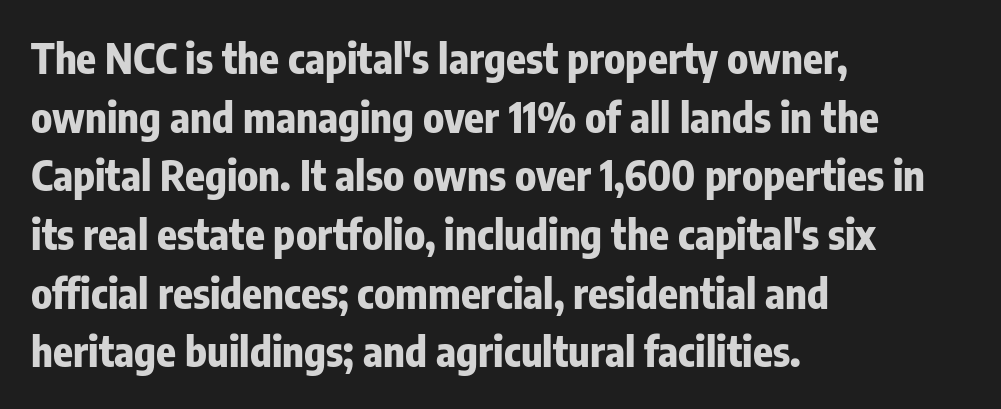
Q: Is the text bold? A: Yes.
Q: Is the text italic (slanted)? A: No, it is upright.
Q: Is the typeface a serif or a sans-serif typeface? A: Sans-serif.
Q: Is the text underlined? A: No.
Q: How is the paragraph aligned? A: Left-aligned.
Q: Is the spacing between letters normal or unusually wide? A: Normal.
Q: Is the spacing between lines tight, normal or loose? A: Normal.
Q: Width (condensed, normal, or wide)? A: Condensed.
Q: Stroke contrast? A: Low.
Q: x-height? A: Medium.
Q: Monospaced? A: No.
